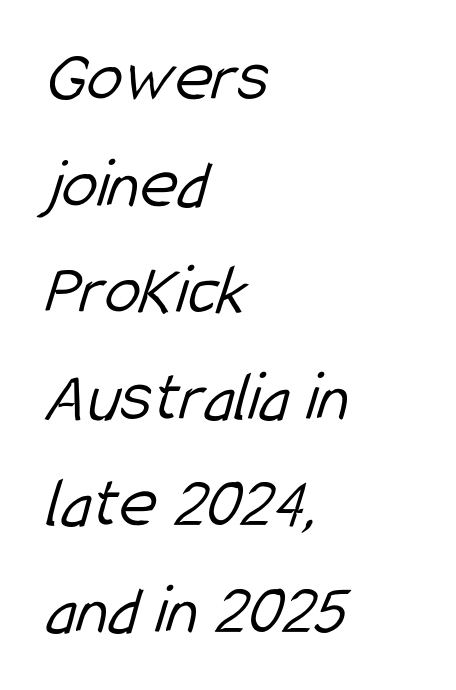
Q: Is the text bold? A: No.
Q: Is the typeface a serif or a sans-serif typeface? A: Sans-serif.
Q: Is the text underlined? A: No.
Q: How is the paragraph aligned? A: Left-aligned.
Q: Is the spacing between letters normal or unusually wide? A: Normal.
Q: Is the spacing between lines tight, normal or loose? A: Normal.
Q: Width (condensed, normal, or wide)? A: Condensed.
Q: Stroke contrast? A: Low.
Q: x-height? A: Medium.
Q: Monospaced? A: No.
